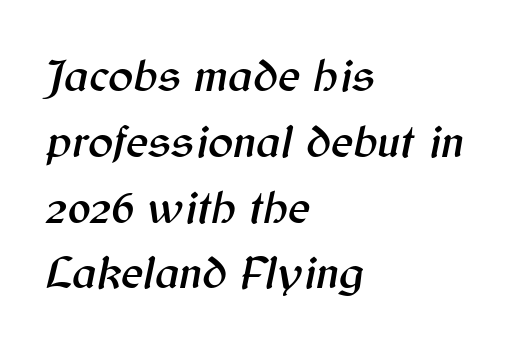
The gap between lines stays unmarked. No extra tracking has been applied to these lines. The paragraph has a hard left edge and a soft right edge. Rows of type keep a routine distance in the vertical direction. These lines are rendered in a variable-pitch font. Tall strokes in this sample are angled rather than plumb.
